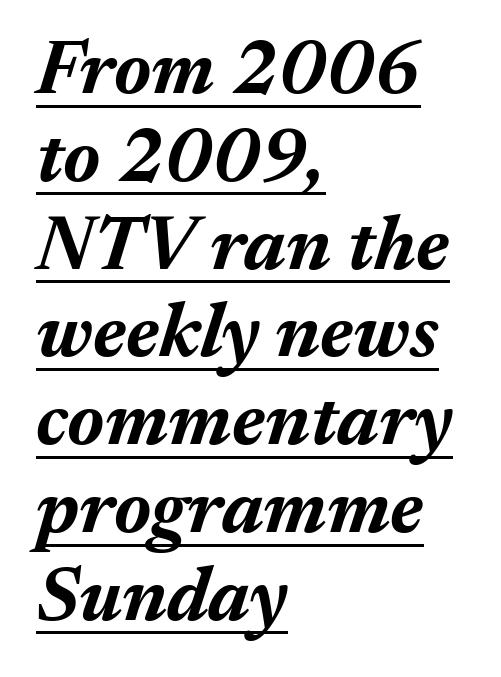
Notice how the passage keeps a crisp vertical edge on the left only. These lines keep a tight, regular rhythm from letter to letter. Proportional: the letters do not fall into vertical columns. Successive baselines arrive quickly, one right under another. The typography opts for an oblique posture over an upright one.
